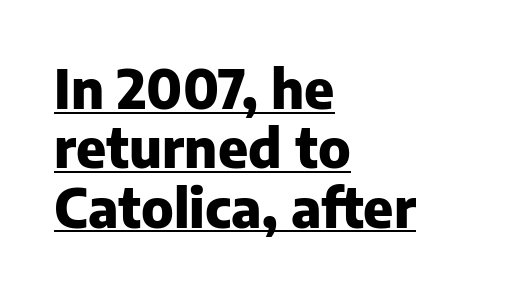
{"serif": "no", "italic": "no", "bold": "yes", "weight": "heavy", "width": "normal", "stroke_contrast": "low", "x_height": "medium", "monospaced": "no", "underline": "yes", "align": "left", "line_spacing": "tight", "line_spacing_ratio": 1.12, "letter_spacing": "normal", "letter_spacing_em": 0.0, "glyph_px": 53}
